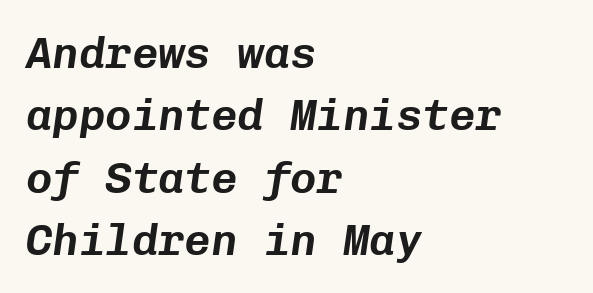
The font's italic variant was chosen for this text. Do the characters align in a grid? Yes, the font is monospaced. If you measured baseline to baseline, you'd find a middling distance. These lines stack with their left ends in a neat column. Clear beneath every line of the passage.
